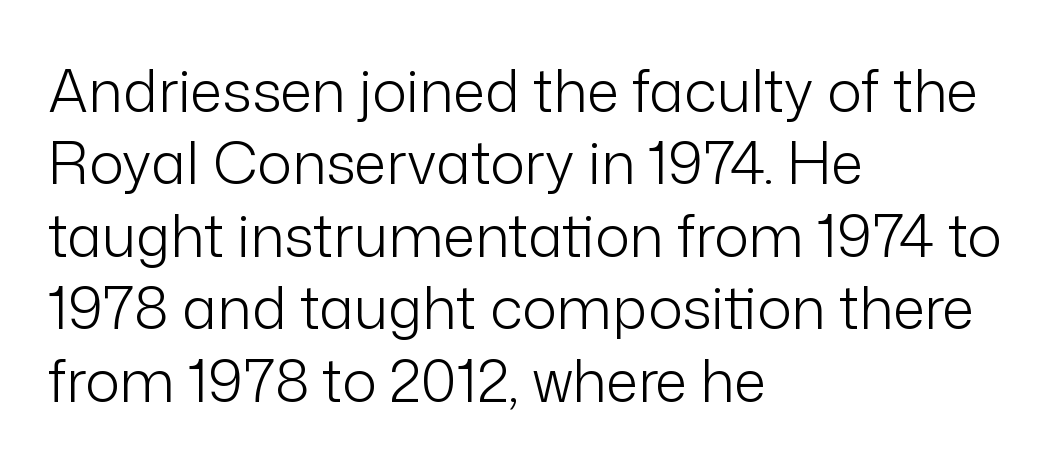
{"serif": "no", "italic": "no", "bold": "no", "weight": "light", "width": "normal", "stroke_contrast": "low", "x_height": "medium", "monospaced": "no", "underline": "no", "align": "left", "line_spacing": "normal", "line_spacing_ratio": 1.25, "letter_spacing": "normal", "letter_spacing_em": 0.0, "glyph_px": 58}
